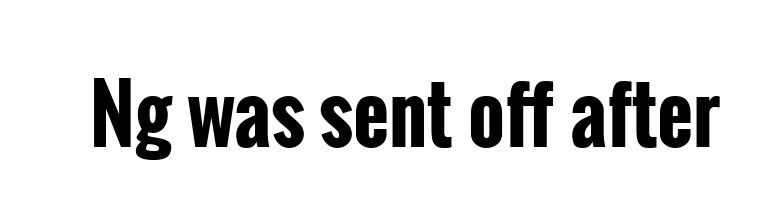
Q: Is the text bold? A: Yes.
Q: Is the text italic (slanted)? A: No, it is upright.
Q: Is the typeface a serif or a sans-serif typeface? A: Sans-serif.
Q: Is the text underlined? A: No.
Q: Is the spacing between letters normal or unusually wide? A: Normal.
Q: Width (condensed, normal, or wide)? A: Condensed.
Q: Stroke contrast? A: Low.
Q: x-height? A: Medium.
Q: Monospaced? A: No.
